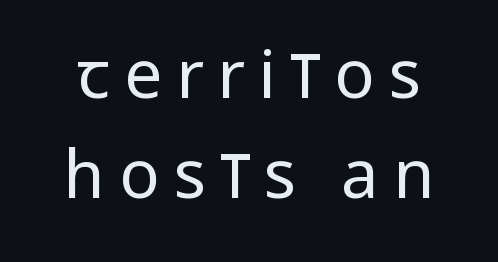
{"serif": "no", "italic": "no", "bold": "no", "weight": "regular", "width": "condensed", "stroke_contrast": "low", "x_height": "large", "monospaced": "no", "underline": "no", "line_spacing": "normal", "line_spacing_ratio": 1.49, "letter_spacing": "wide", "letter_spacing_em": 0.21, "glyph_px": 67}
